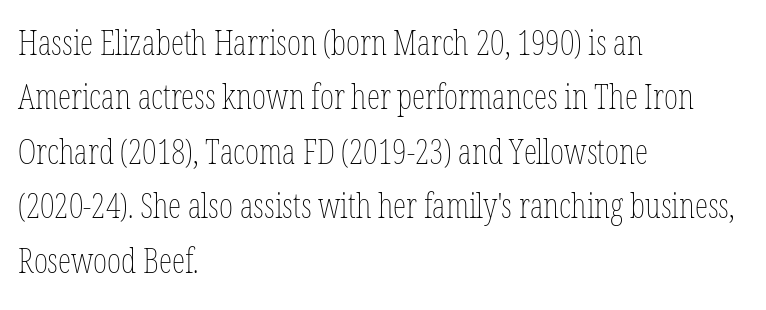
Q: Is the text bold? A: No.
Q: Is the text italic (slanted)? A: No, it is upright.
Q: Is the text underlined? A: No.
Q: How is the paragraph aligned? A: Left-aligned.
Q: Is the spacing between letters normal or unusually wide? A: Normal.
Q: Is the spacing between lines tight, normal or loose? A: Normal.
Q: Width (condensed, normal, or wide)? A: Condensed.
Q: Stroke contrast? A: Low.
Q: x-height? A: Medium.
Q: Monospaced? A: No.
